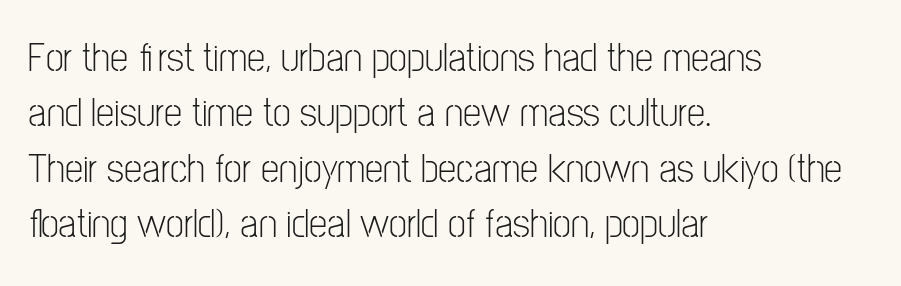
The image shows 41 px light, condensed sans-serif type, upright; set left-aligned, normal line spacing (1.35x), normal letter spacing, not underlined; low stroke contrast and a medium x-height.
